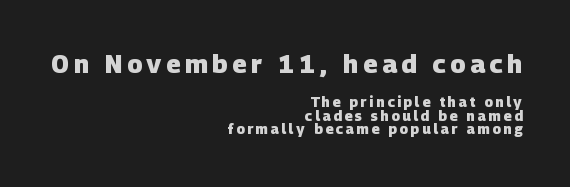
Set as a true bold cut, around the 700 mark. Plain, unruled lines of type. Whoever set this chose condensed vertical rhythm over breathing room. This layout puts the oversized block above and the modest block below.
